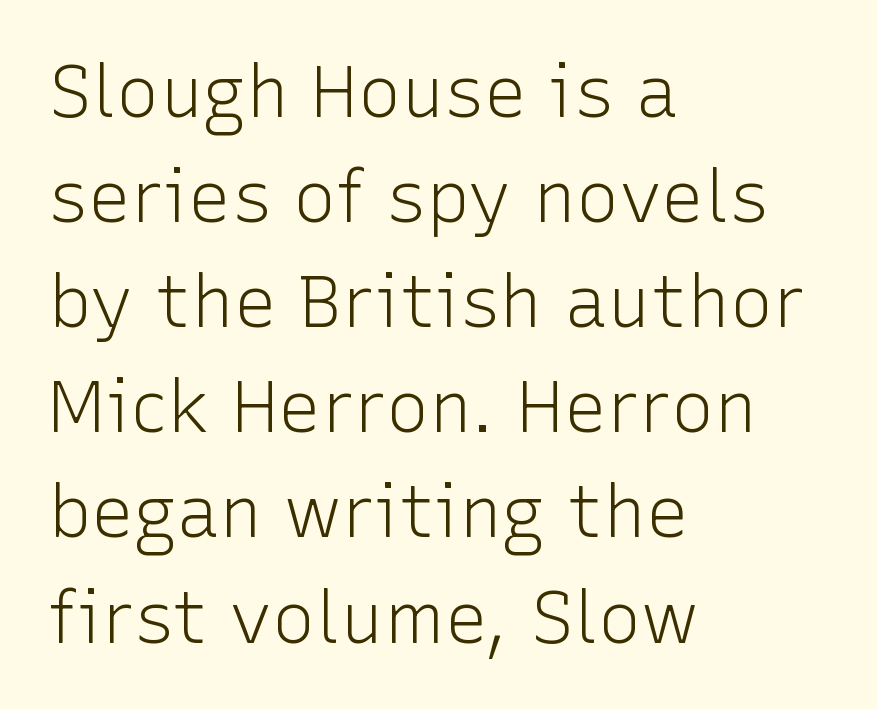
The image shows 72 px light sans-serif type, upright; set left-aligned, normal line spacing (1.46x), normal letter spacing, not underlined; low stroke contrast and a medium x-height.
